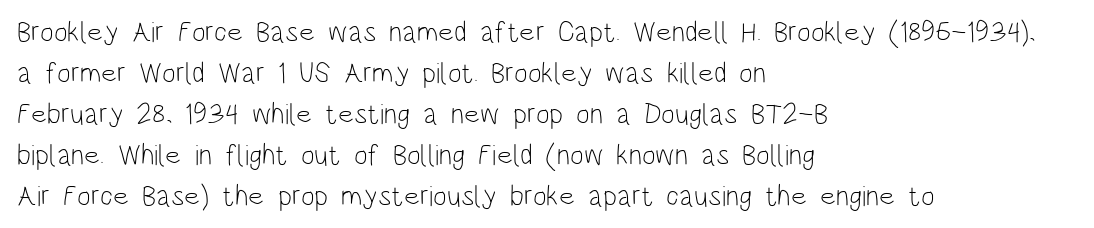
Note: no serifs on the glyphs. Think of a printed novel: that variable character pitch is what you see here. The rag falls on the right side of this text block. Plain, unruled lines of type. Look at the tracking — it's just the regular setting, nothing added.
